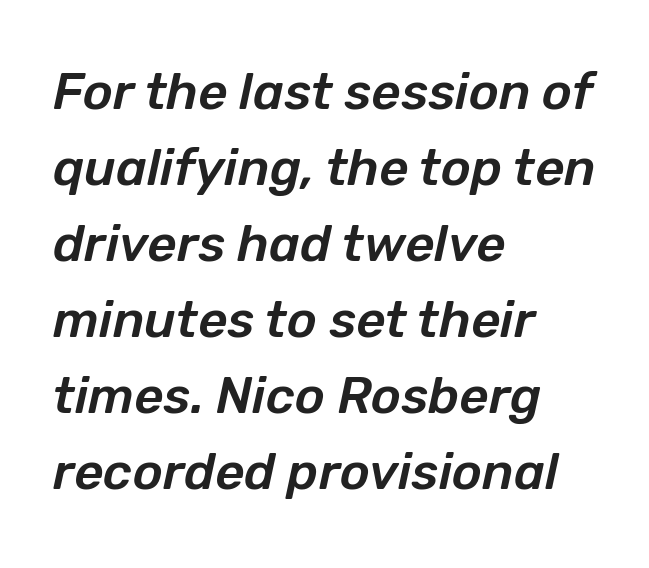
The image shows 51 px text type, italic (leaning right); set left-aligned, normal line spacing (1.49x), normal letter spacing, not underlined; low stroke contrast and a medium x-height.
